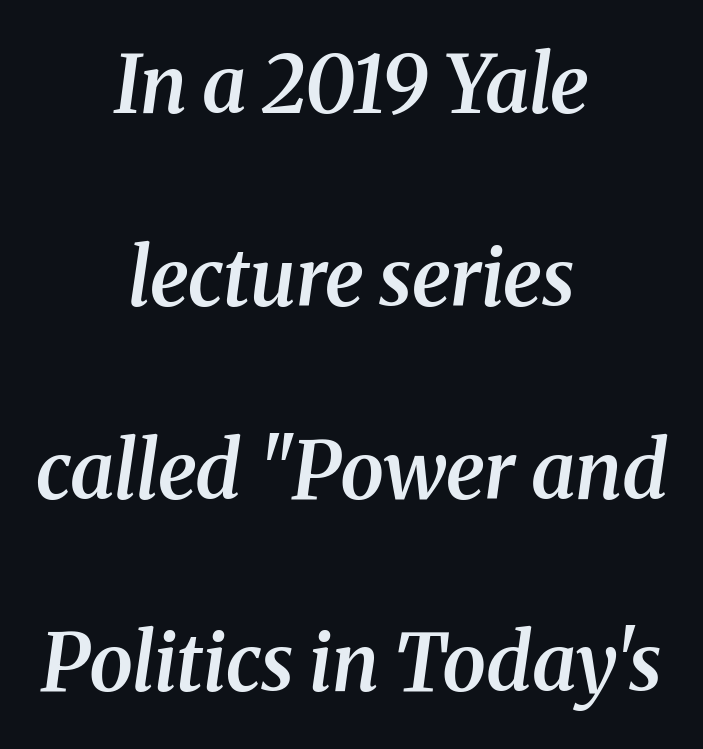
{"serif": "yes", "italic": "yes", "lean": "right", "slant_degrees": 8, "bold": "semi", "weight": "semibold", "width": "normal", "stroke_contrast": "medium", "x_height": "medium", "monospaced": "no", "underline": "no", "align": "center", "line_spacing": "loose", "line_spacing_ratio": 2.44, "letter_spacing": "normal", "letter_spacing_em": 0.0, "glyph_px": 79}
